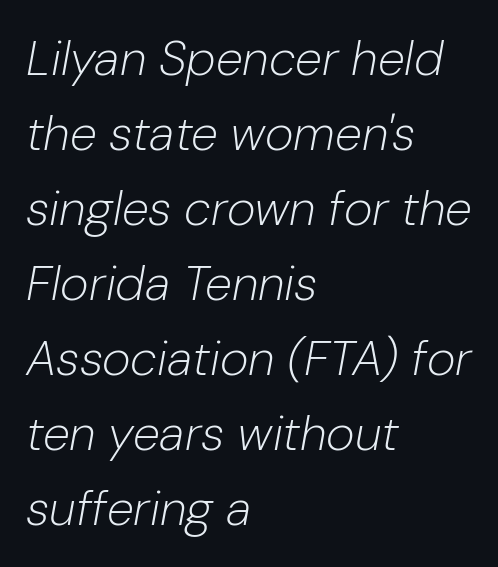
{"italic": "yes", "lean": "right", "slant_degrees": 10, "bold": "no", "weight": "light", "width": "normal", "stroke_contrast": "low", "x_height": "medium", "monospaced": "no", "underline": "no", "align": "left", "line_spacing": "normal", "line_spacing_ratio": 1.53, "letter_spacing": "normal", "letter_spacing_em": 0.0, "glyph_px": 49}
